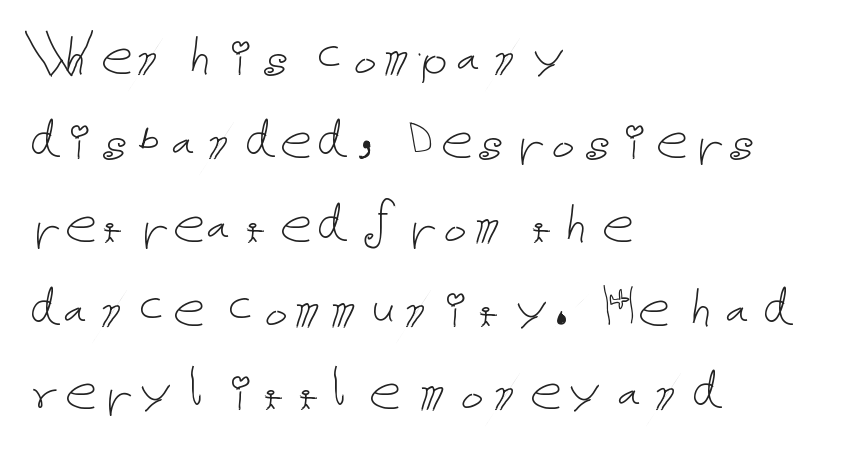
Q: Is the text bold? A: No.
Q: Is the text italic (slanted)? A: No, it is upright.
Q: Is the text underlined? A: No.
Q: How is the paragraph aligned? A: Left-aligned.
Q: Is the spacing between letters normal or unusually wide? A: Normal.
Q: Is the spacing between lines tight, normal or loose? A: Normal.
Q: Width (condensed, normal, or wide)? A: Normal.
Q: Stroke contrast? A: Low.
Q: x-height? A: Medium.
